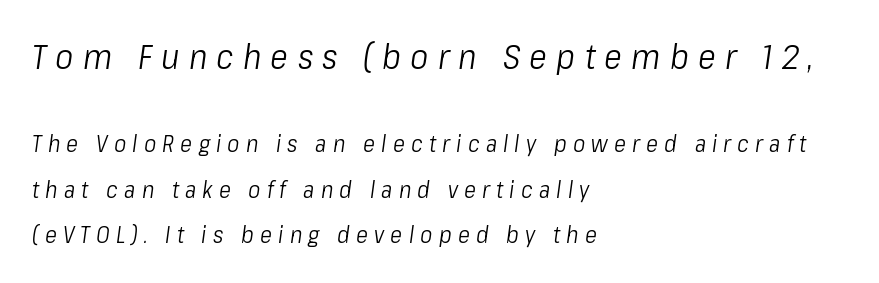
{"italic": "yes", "lean": "right", "slant_degrees": 8, "bold": "no", "weight": "light", "width": "condensed", "stroke_contrast": "low", "x_height": "medium", "monospaced": "no", "underline": "no", "align": "left", "line_spacing": "loose", "line_spacing_ratio": 1.99, "letter_spacing": "wide", "letter_spacing_em": 0.27, "larger_block": "first", "size_ratio": 1.48, "glyph_px": 34}
